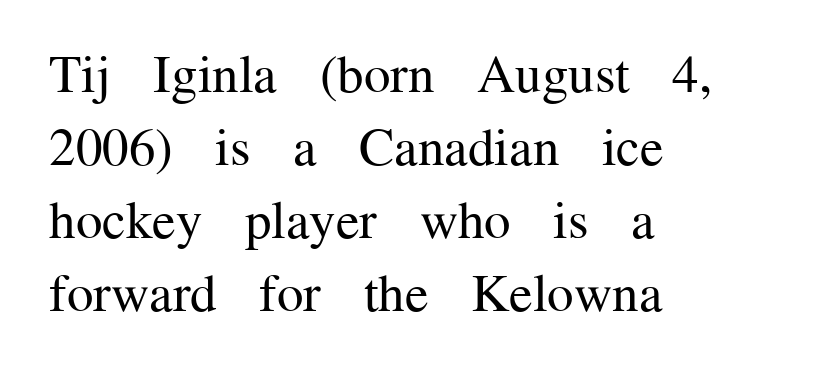
If you measured baseline to baseline, you'd find a middling distance. Beneath every word, the page is bare. Words appear dense and cohesive because spacing is normal. Unbolded letterforms with no extra heft. Vertical strokes here are truly vertical.
